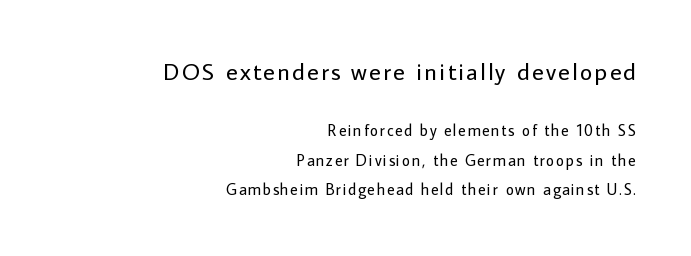
Rendered with straight, roman letterforms. Ink coverage per letter is moderate at most. Two sizes are in play, and the larger belongs to the first block. All the whitespace from short lines collects on the left. Lines of text with bare space underneath.
